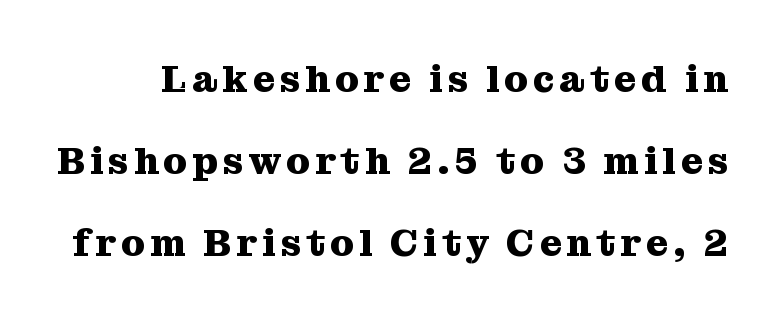
The passage shown is typed in a proportional face where columns would drift. Letters rest on an invisible, unmarked baseline. Typographically, this falls in the serif category. Vertically, the passage feels expansive, rows floating well apart.
